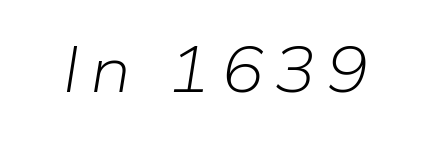
Q: Is the text bold? A: No.
Q: Is the text italic (slanted)? A: Yes, it leans right by about 9 degrees.
Q: Is the text underlined? A: No.
Q: Width (condensed, normal, or wide)? A: Normal.
Q: Stroke contrast? A: Low.
Q: x-height? A: Medium.
Q: Monospaced? A: No.
